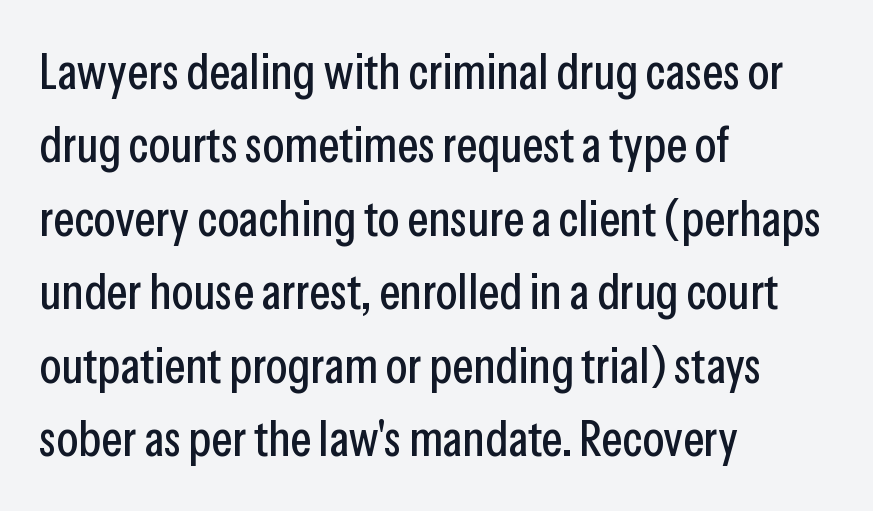
The image shows 50 px condensed sans-serif type, upright; set left-aligned, normal line spacing (1.47x), normal letter spacing, not underlined; low stroke contrast and a medium x-height.
